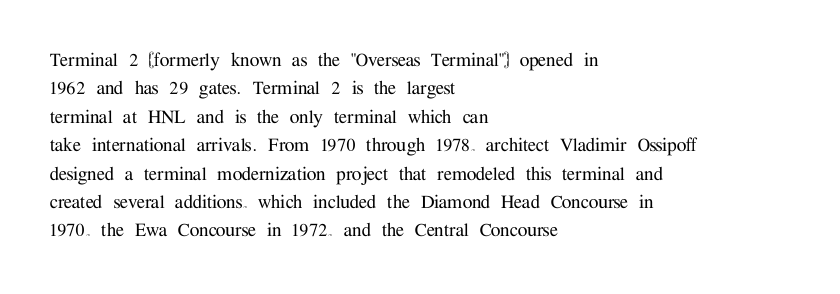
The image shows 22 px text type, upright; set left-aligned, normal line spacing (1.29x), normal letter spacing, not underlined.
